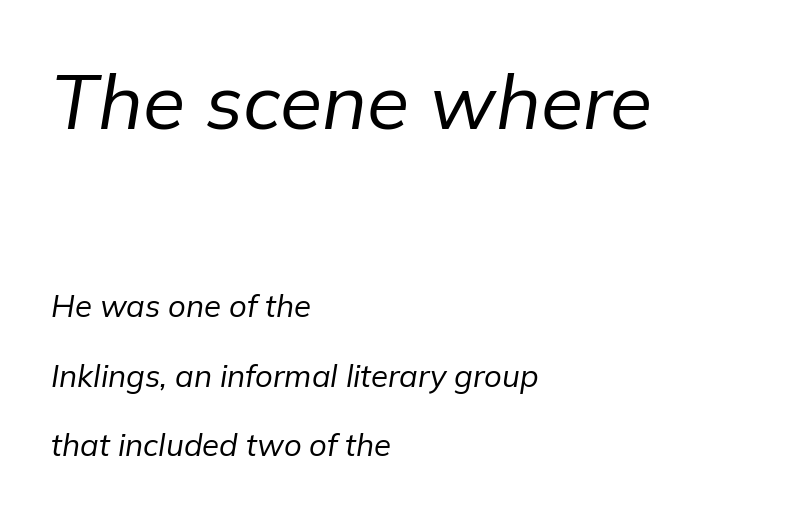
Q: Is the text bold? A: No.
Q: Is the text italic (slanted)? A: Yes, it leans right by about 9 degrees.
Q: Is the text underlined? A: No.
Q: How is the paragraph aligned? A: Left-aligned.
Q: Is the spacing between letters normal or unusually wide? A: Normal.
Q: Is the spacing between lines tight, normal or loose? A: Loose.
Q: Which block of text is set in a larger size, the first (top) or the second (bottom)? A: The first (top) one.
Q: Width (condensed, normal, or wide)? A: Normal.
Q: Stroke contrast? A: Low.
Q: x-height? A: Medium.
Q: Monospaced? A: No.
